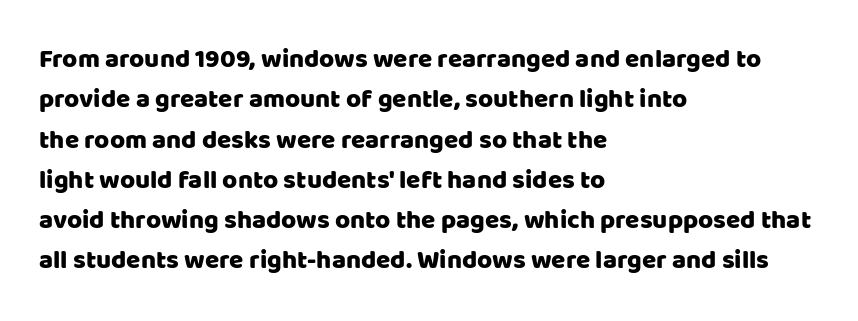
Q: Is the text italic (slanted)? A: No, it is upright.
Q: Is the text underlined? A: No.
Q: How is the paragraph aligned? A: Left-aligned.
Q: Is the spacing between letters normal or unusually wide? A: Normal.
Q: Is the spacing between lines tight, normal or loose? A: Normal.
